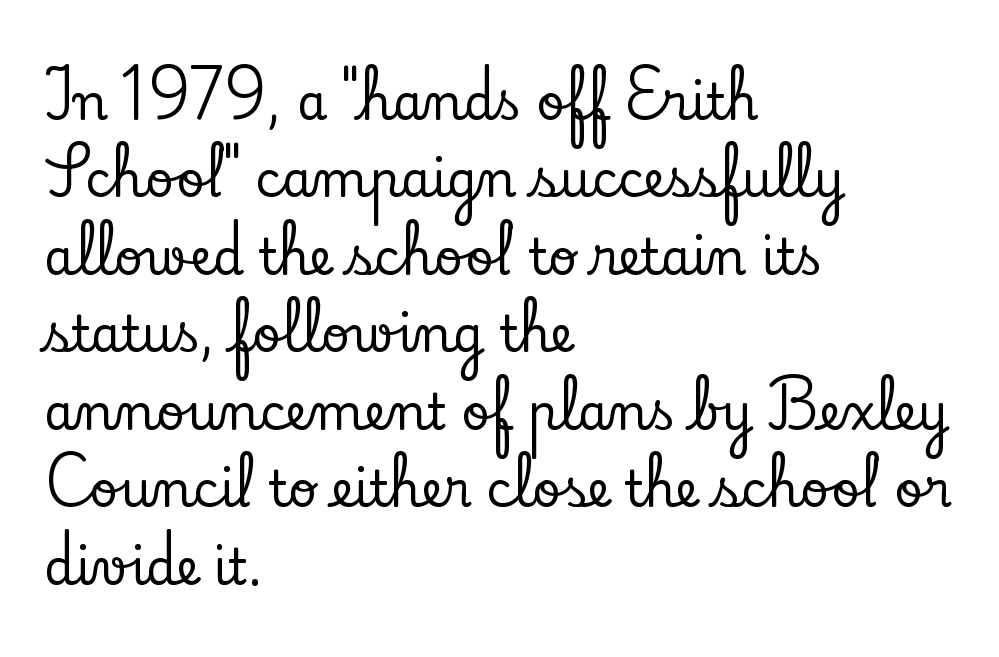
{"serif": "yes", "italic": "no", "width": "normal", "stroke_contrast": "low", "x_height": "small", "monospaced": "no", "underline": "no", "align": "left", "line_spacing": "normal", "line_spacing_ratio": 1.58, "letter_spacing": "normal", "letter_spacing_em": 0.0, "glyph_px": 49}
